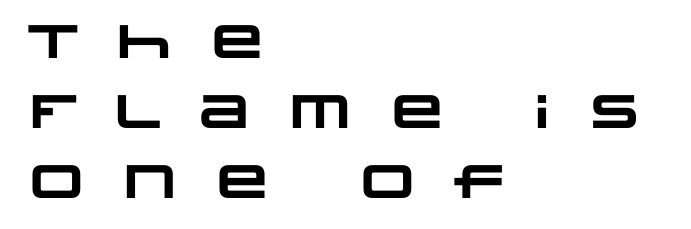
The image shows 47 px heavy, wide sans-serif type; set left-aligned, normal line spacing (1.49x), unusually wide letter spacing (+0.46 em), not underlined; low stroke contrast and a large x-height.
